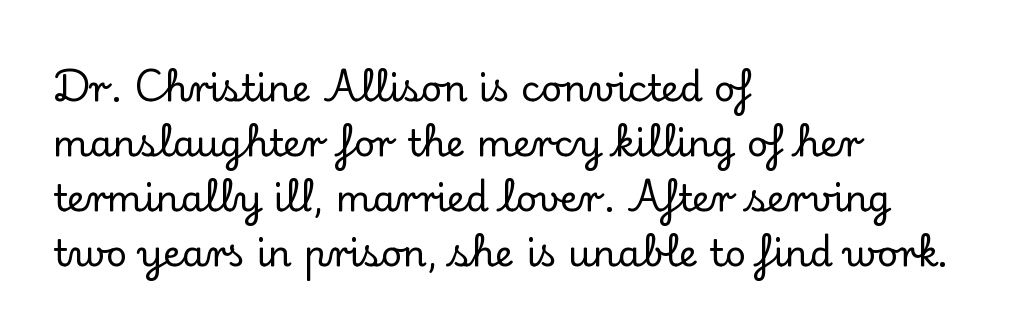
The letters carry serifs — small finishing strokes at the ends of their stems. This sample is left-justified, so line endings fall wherever the words run out. The passage shown stacks its lines at a standard gap. The gap between lines stays unmarked.
